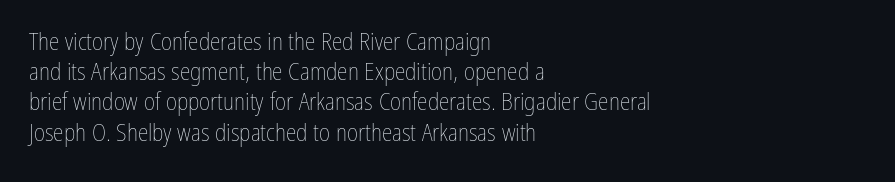
Q: Is the text bold? A: No.
Q: Is the text italic (slanted)? A: No, it is upright.
Q: Is the text underlined? A: No.
Q: How is the paragraph aligned? A: Left-aligned.
Q: Is the spacing between letters normal or unusually wide? A: Normal.
Q: Is the spacing between lines tight, normal or loose? A: Normal.
